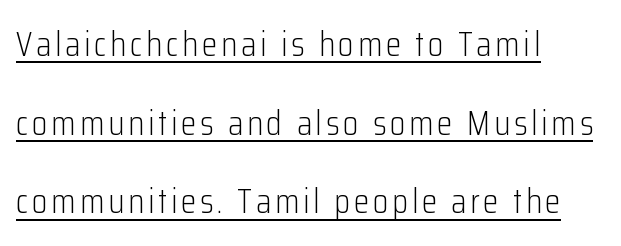
Q: Is the text bold? A: No.
Q: Is the text italic (slanted)? A: No, it is upright.
Q: Is the typeface a serif or a sans-serif typeface? A: Sans-serif.
Q: Is the text underlined? A: Yes.
Q: How is the paragraph aligned? A: Left-aligned.
Q: Is the spacing between lines tight, normal or loose? A: Loose.
Q: Width (condensed, normal, or wide)? A: Condensed.
Q: Stroke contrast? A: Low.
Q: x-height? A: Medium.
Q: Monospaced? A: No.
